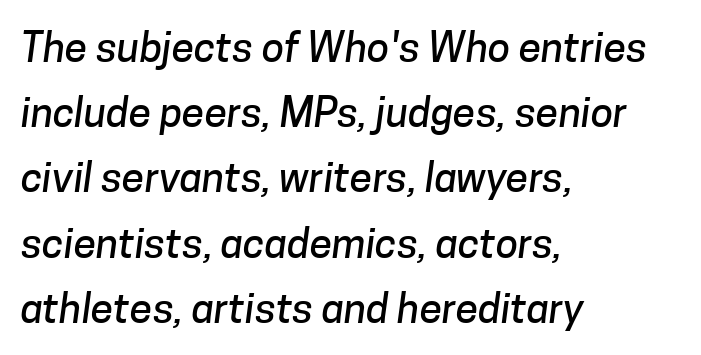
The image shows 41 px sans-serif type; set left-aligned, normal line spacing (1.59x), normal letter spacing, not underlined; low stroke contrast and a medium x-height.
